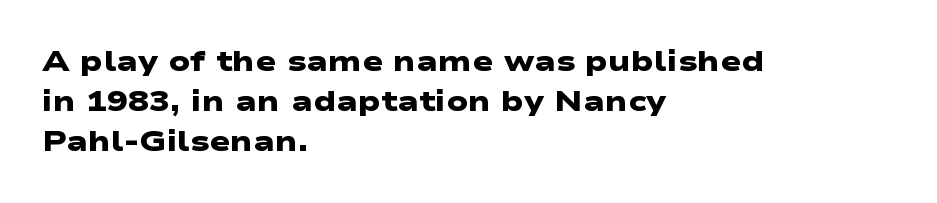
{"serif": "no", "bold": "yes", "weight": "heavy", "width": "wide", "stroke_contrast": "low", "x_height": "medium", "monospaced": "no", "underline": "no", "align": "left", "line_spacing": "normal", "line_spacing_ratio": 1.42, "letter_spacing": "normal", "letter_spacing_em": 0.0, "glyph_px": 28}
